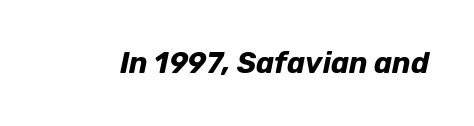
The axis of the letterforms is tilted away from vertical. Pretty heavy lettering here — definitely bold. Looks like regular typesetting: each glyph gets only the width it needs. The strip under each line holds only bare page. Between one letter and the next there's only the usual sliver of space.
